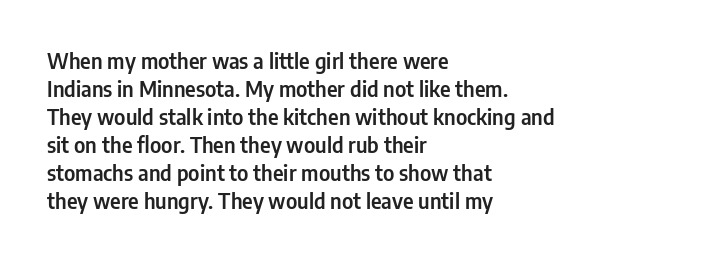
If you measured baseline to baseline, you'd find a middling distance. Descenders are the only things crossing below the line. The lines in this sample share a left origin and differ only in where they stop. Letter spacing: default. Quick note: not italic, upright.
